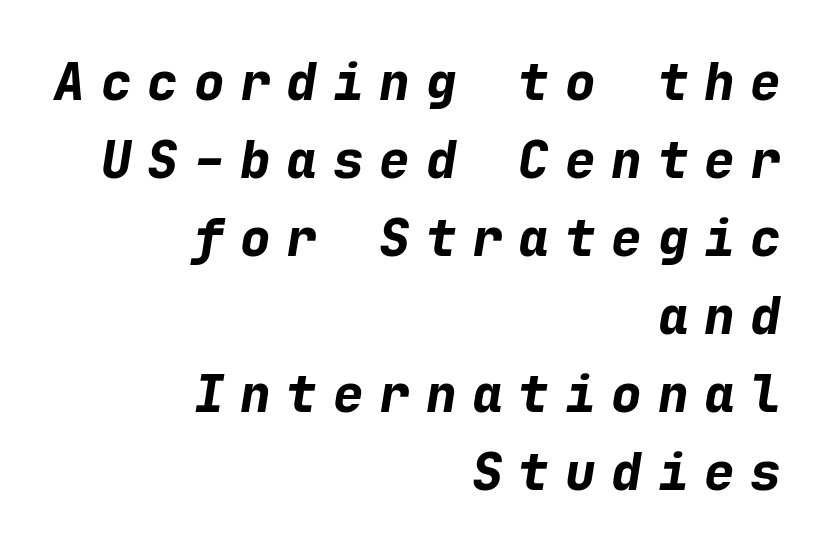
Q: Is the text bold? A: Yes.
Q: Is the text italic (slanted)? A: Yes, it leans right by about 9 degrees.
Q: Is the text underlined? A: No.
Q: How is the paragraph aligned? A: Right-aligned.
Q: Is the spacing between letters normal or unusually wide? A: Unusually wide.
Q: Is the spacing between lines tight, normal or loose? A: Normal.
Q: Width (condensed, normal, or wide)? A: Normal.
Q: Stroke contrast? A: Low.
Q: x-height? A: Medium.
Q: Monospaced? A: Yes.
